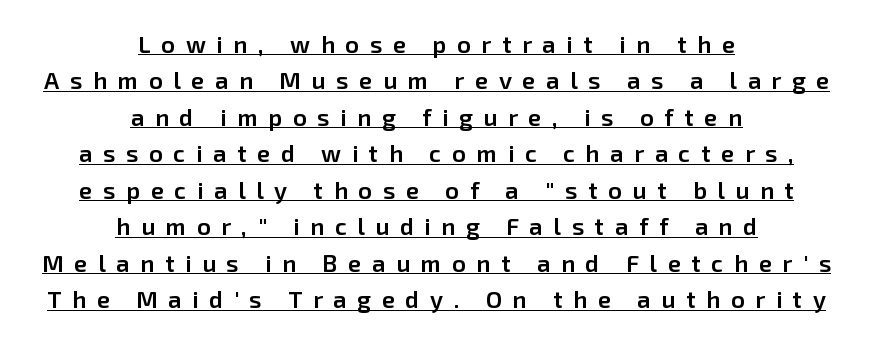
Q: Is the text bold? A: Semi-bold.
Q: Is the text italic (slanted)? A: No, it is upright.
Q: Is the text underlined? A: Yes.
Q: How is the paragraph aligned? A: Centered.
Q: Is the spacing between letters normal or unusually wide? A: Unusually wide.
Q: Is the spacing between lines tight, normal or loose? A: Normal.
